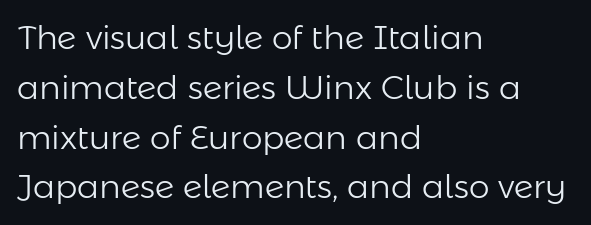
The image shows 33 px light sans-serif type, upright; set left-aligned, normal line spacing (1.51x), normal letter spacing, not underlined; low stroke contrast and a medium x-height.
